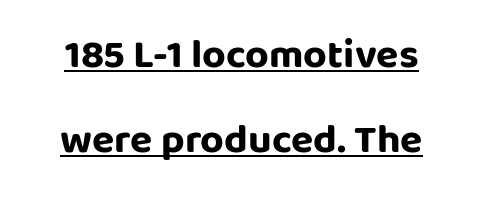
The image shows 41 px bold sans-serif type, upright; set centered, loose line spacing (2.08x), normal letter spacing, underlined; low stroke contrast and a large x-height.
